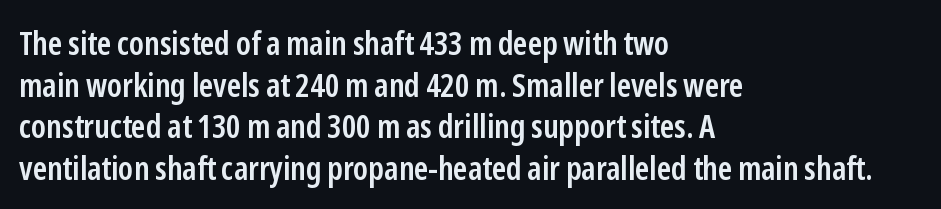
The image shows 33 px semibold, condensed sans-serif type, upright; set left-aligned, normal line spacing (1.26x), normal letter spacing, not underlined; low stroke contrast and a medium x-height.
